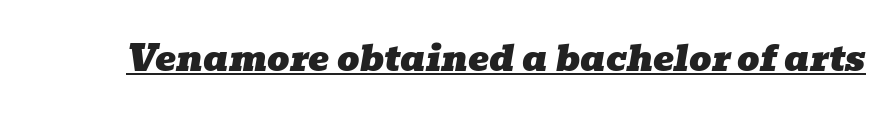
The image shows 35 px wide serif type, italic (leaning right); set normal letter spacing, underlined; low stroke contrast and a medium x-height.
